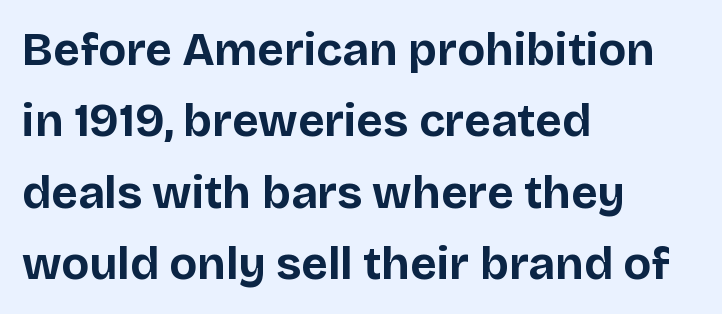
The image shows 46 px bold sans-serif type, upright; set left-aligned, normal line spacing (1.55x), normal letter spacing, not underlined; low stroke contrast and a large x-height.
